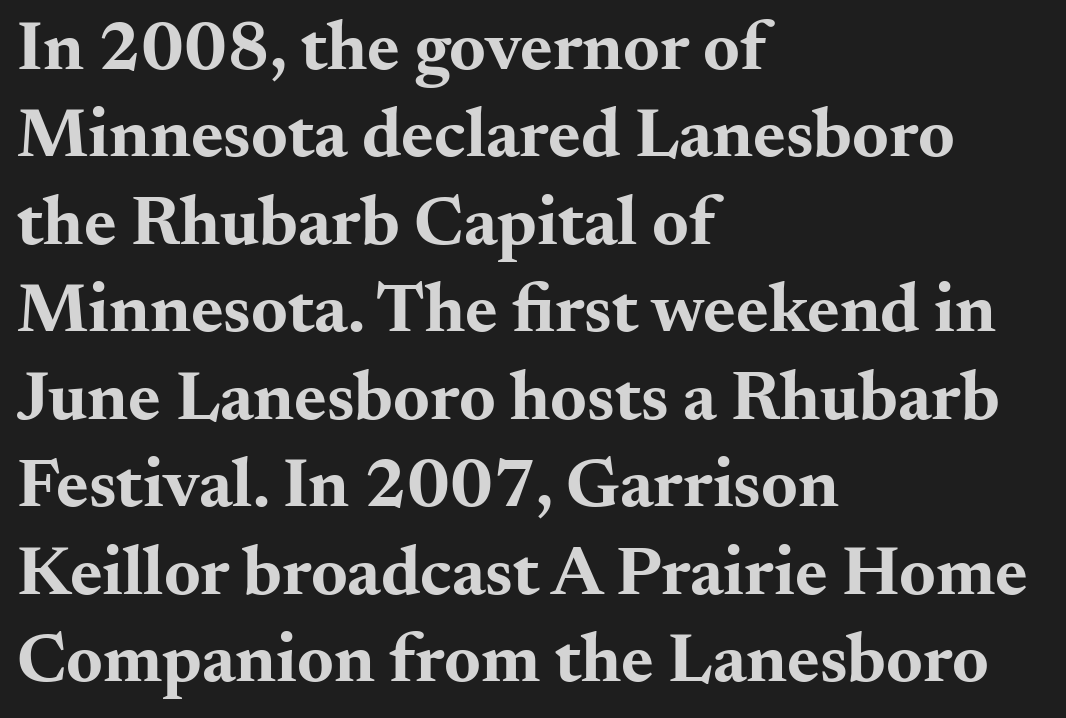
Q: Is the text bold? A: Yes.
Q: Is the text italic (slanted)? A: No, it is upright.
Q: Is the typeface a serif or a sans-serif typeface? A: Serif.
Q: Is the text underlined? A: No.
Q: How is the paragraph aligned? A: Left-aligned.
Q: Is the spacing between letters normal or unusually wide? A: Normal.
Q: Is the spacing between lines tight, normal or loose? A: Normal.
Q: Width (condensed, normal, or wide)? A: Wide.
Q: Stroke contrast? A: Medium.
Q: x-height? A: Small.
Q: Monospaced? A: No.
